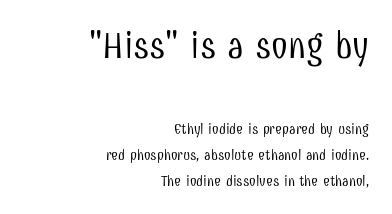
Q: Is the text bold? A: No.
Q: Is the text italic (slanted)? A: No, it is upright.
Q: Is the typeface a serif or a sans-serif typeface? A: Sans-serif.
Q: Is the text underlined? A: No.
Q: How is the paragraph aligned? A: Right-aligned.
Q: Is the spacing between letters normal or unusually wide? A: Normal.
Q: Which block of text is set in a larger size, the first (top) or the second (bottom)? A: The first (top) one.
Q: Width (condensed, normal, or wide)? A: Condensed.
Q: Stroke contrast? A: Low.
Q: x-height? A: Medium.
Q: Monospaced? A: No.
